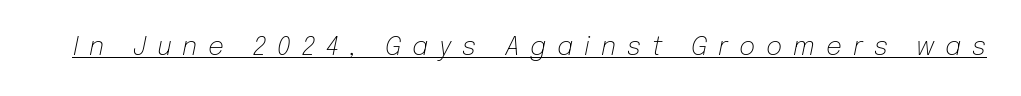
The image shows 25 px text type, italic (leaning right); set unusually wide letter spacing (+0.44 em), underlined.
